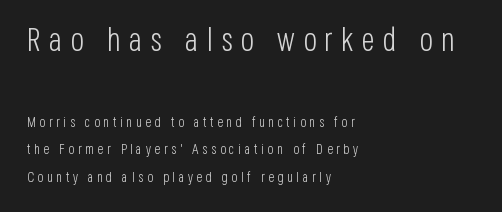
Grotesque or geometric, the face here clearly has no serifs. Here the glyphs are tracked loosely, breaking word shapes into spaced letters. Stems and bowls with no extra thickness — not bold. The paragraph shown leans on its left margin.
